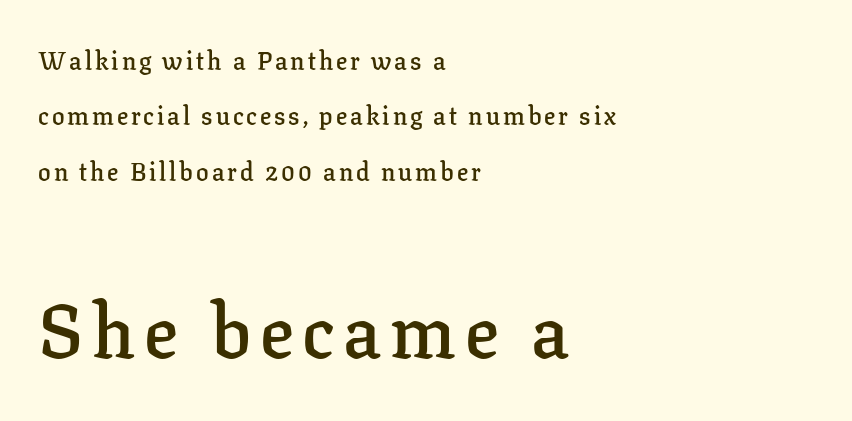
This is roman type, the default non-slanted kind. Glance below the letters and you will spot only blank space. Unlike a clean sans, this face finishes its strokes with serifs. This block would shrink considerably if given ordinary leading; it's expanded now. Teacher's note: observe the even left margin — that is flush-left alignment.
